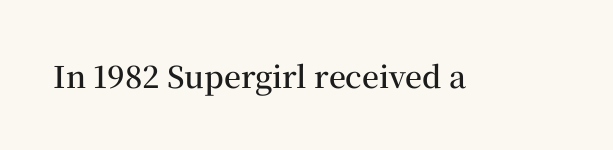
Note: serifs present on the glyphs. The letters advance in unequal steps, a hallmark of proportional type. The passage shown has conventional tracking throughout. Summary of weight: moderately heavy, a semibold. The area under the type is left untouched. A roman cut, with each character standing at attention.
